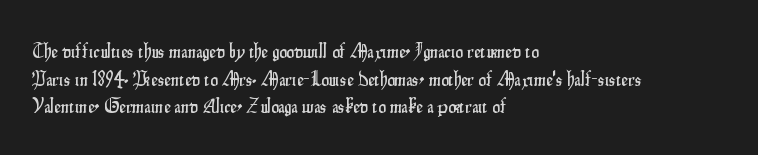
Q: Is the text italic (slanted)? A: No, it is upright.
Q: Is the text underlined? A: No.
Q: How is the paragraph aligned? A: Left-aligned.
Q: Is the spacing between letters normal or unusually wide? A: Normal.
Q: Is the spacing between lines tight, normal or loose? A: Normal.
